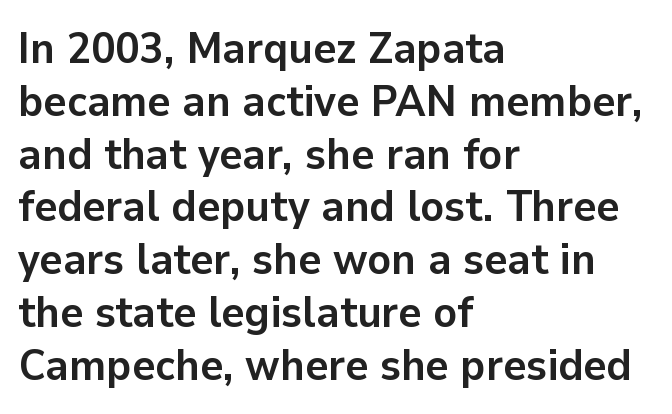
Only glyphs here, with clear space below each row. Is the type bold? Yes — the strokes are clearly thick and heavy. Line beginnings align vertically; line endings do not. The font family rendered here belongs to the sans-serif group. These lines are rendered in a variable-pitch font. Words appear dense and cohesive because spacing is normal.
